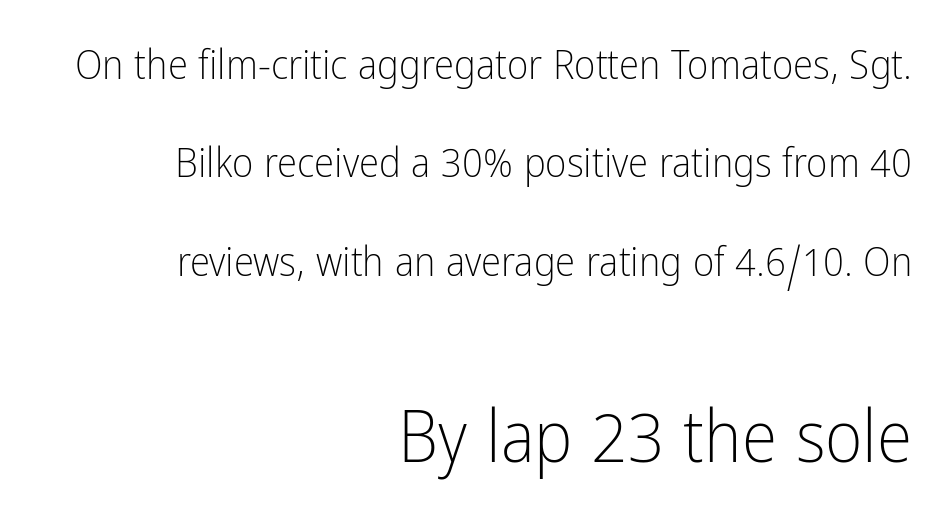
Posture: vertical. Each row of text sits above clean, open space. This rendering leaves character spacing at its baseline value. The line-height multiplier appears high, well above default. The rendering shows plain stroke endings on the letterforms — a sans-serif design.
